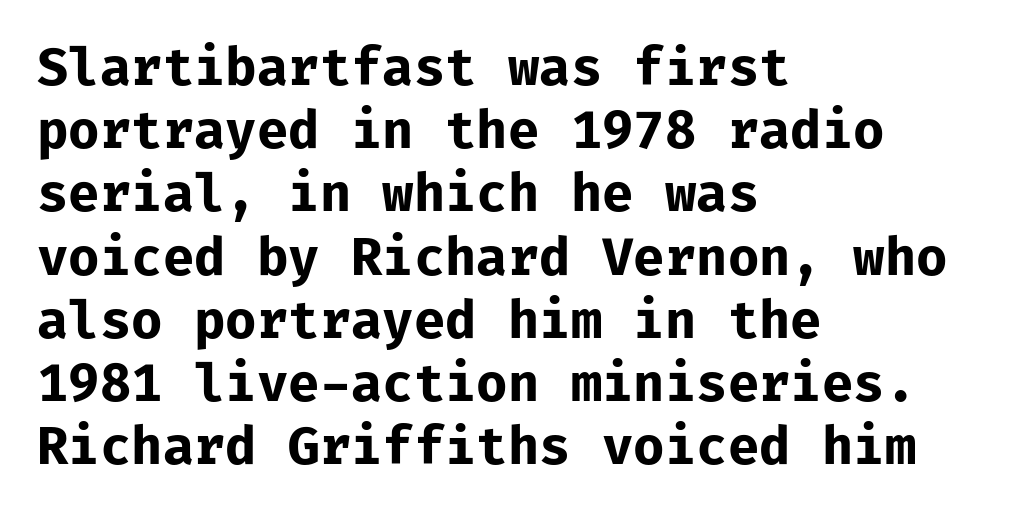
The lines in this sample share a left origin and differ only in where they stop. The passage shown is typed in a monospace face where columns stay perfectly aligned. The gaps between neighbouring characters are ordinary and unremarkable. The lettering holds an erect, upright posture throughout. The font family rendered here belongs to the sans-serif group.
